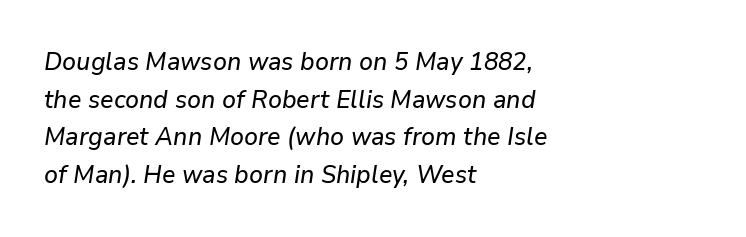
Q: Is the text italic (slanted)? A: Yes, it leans right by about 9 degrees.
Q: Is the text underlined? A: No.
Q: How is the paragraph aligned? A: Left-aligned.
Q: Is the spacing between letters normal or unusually wide? A: Normal.
Q: Is the spacing between lines tight, normal or loose? A: Normal.
